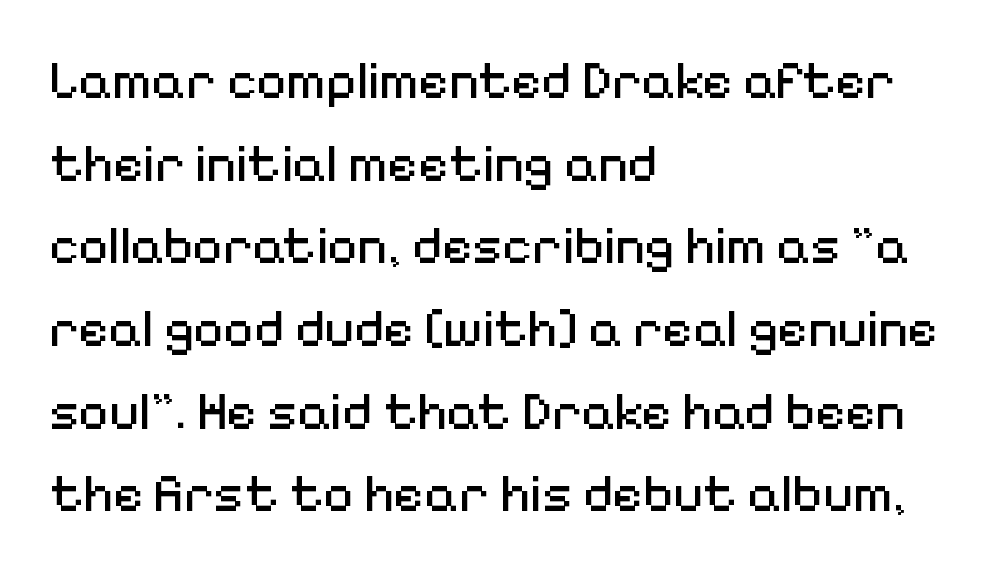
The image shows 52 px regular-weight sans-serif type, upright; set left-aligned, normal line spacing (1.59x), normal letter spacing, not underlined; medium stroke contrast and a medium x-height.
